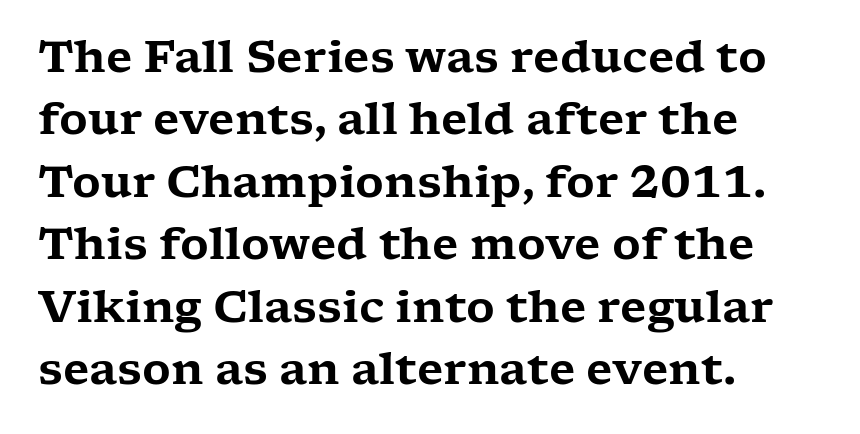
This sample uses a serif face. Tall strokes in this sample are plumb rather than angled. Layout note: lines flush left. The baseline area is clear. Think of a printed novel: that variable character pitch is what you see here.
